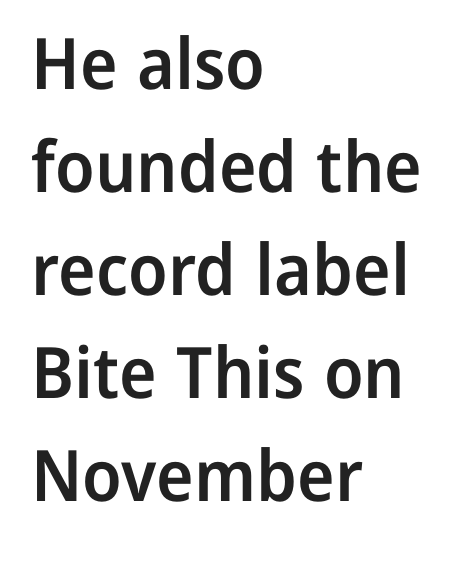
This sample is left-justified, so line endings fall wherever the words run out. Varying glyph widths throughout — classic text-font behaviour. The typography opts for an upright posture over an oblique one. In terms of leading, this rendering sits right in the middle.
